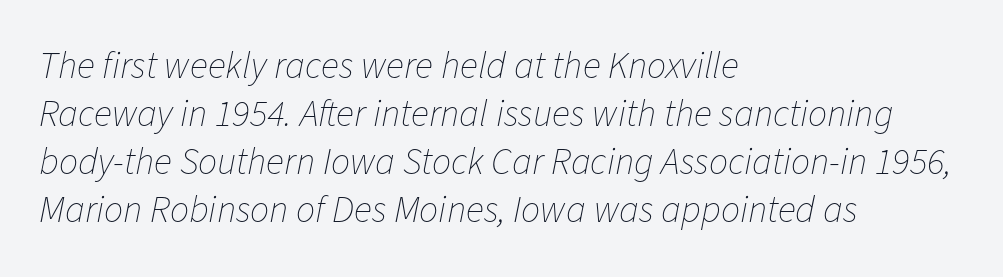
{"italic": "yes", "lean": "right", "slant_degrees": 11, "bold": "no", "weight": "thin", "width": "normal", "stroke_contrast": "low", "x_height": "medium", "monospaced": "no", "underline": "no", "align": "left", "line_spacing": "normal", "line_spacing_ratio": 1.26, "letter_spacing": "normal", "letter_spacing_em": 0.0, "glyph_px": 38}
